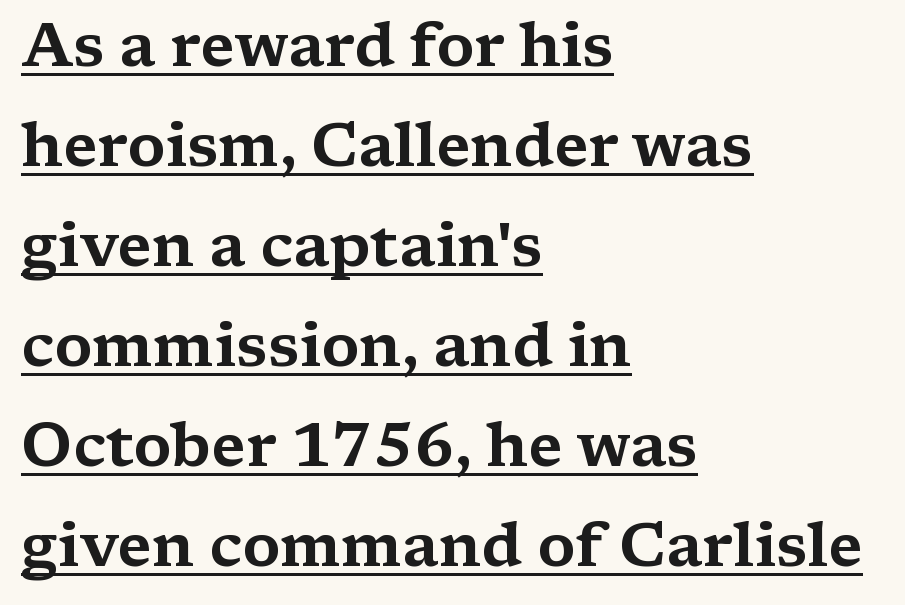
The image shows 61 px wide serif type, upright; set left-aligned, normal line spacing (1.64x), normal letter spacing, underlined; medium stroke contrast and a medium x-height.
